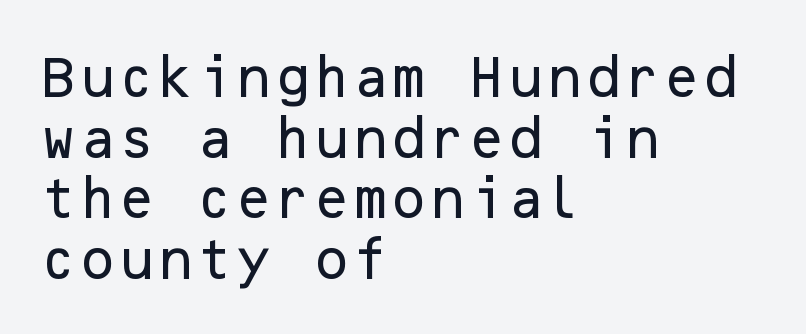
Q: Is the text italic (slanted)? A: No, it is upright.
Q: Is the typeface a serif or a sans-serif typeface? A: Sans-serif.
Q: Is the text underlined? A: No.
Q: How is the paragraph aligned? A: Left-aligned.
Q: Is the spacing between letters normal or unusually wide? A: Normal.
Q: Is the spacing between lines tight, normal or loose? A: Normal.
Q: Width (condensed, normal, or wide)? A: Normal.
Q: Stroke contrast? A: Low.
Q: x-height? A: Medium.
